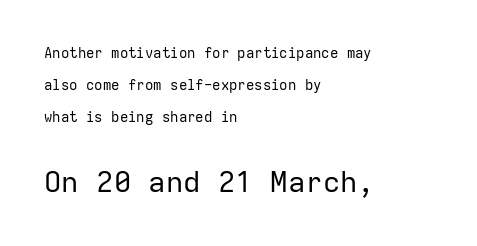
Q: Is the text bold? A: No.
Q: Is the text italic (slanted)? A: No, it is upright.
Q: Is the typeface a serif or a sans-serif typeface? A: Sans-serif.
Q: Is the text underlined? A: No.
Q: How is the paragraph aligned? A: Left-aligned.
Q: Is the spacing between letters normal or unusually wide? A: Normal.
Q: Is the spacing between lines tight, normal or loose? A: Loose.
Q: Which block of text is set in a larger size, the first (top) or the second (bottom)? A: The second (bottom) one.
Q: Width (condensed, normal, or wide)? A: Normal.
Q: Stroke contrast? A: Low.
Q: x-height? A: Medium.
Q: Monospaced? A: Yes.
